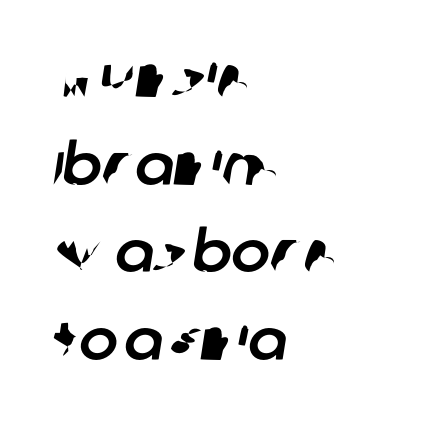
Here the glyphs are tracked normally, forming tight word shapes. The rendering uses natural spacing where letterforms have individual widths. The passage shown is typeset with a sans-serif family. Evenly set lines give the paragraph a standard silhouette.
